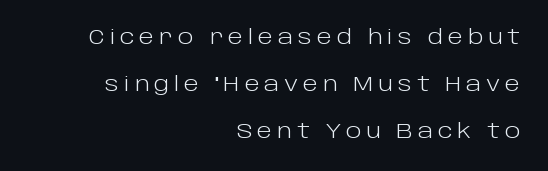
The vertical gap from one line to the next is large. Type without underlining. These lines have a slow, spaced-out rhythm from letter to letter. Upright lettering throughout. Summary of weight: not heavy and not bold. Casual observation: everything's shoved over to the right.
